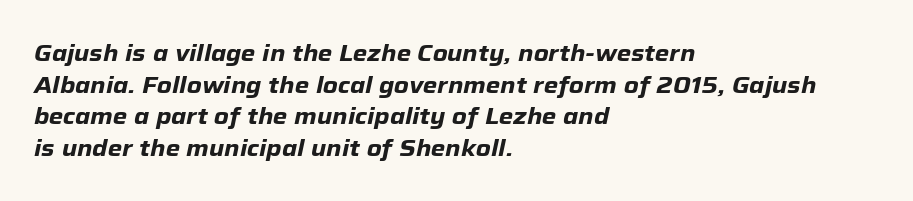
The image shows 23 px bold type, italic (leaning right); set left-aligned, normal line spacing (1.37x), normal letter spacing, not underlined.
